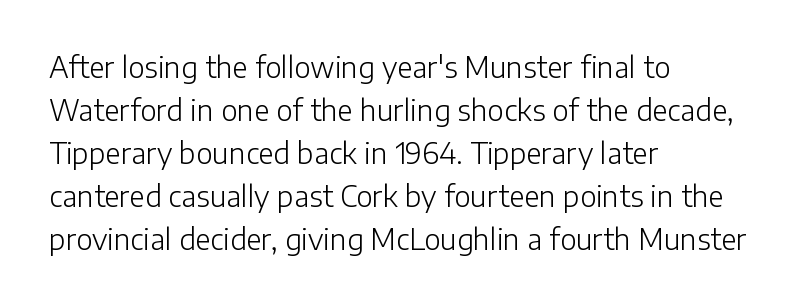
{"serif": "no", "italic": "no", "bold": "no", "weight": "light", "width": "normal", "stroke_contrast": "low", "x_height": "medium", "monospaced": "no", "underline": "no", "align": "left", "line_spacing": "normal", "line_spacing_ratio": 1.54, "letter_spacing": "normal", "letter_spacing_em": 0.0, "glyph_px": 28}
